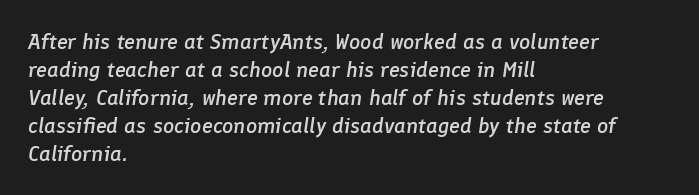
Q: Is the text bold? A: Semi-bold.
Q: Is the text italic (slanted)? A: Yes, it leans right by about 8 degrees.
Q: Is the text underlined? A: No.
Q: How is the paragraph aligned? A: Left-aligned.
Q: Is the spacing between letters normal or unusually wide? A: Normal.
Q: Is the spacing between lines tight, normal or loose? A: Normal.
